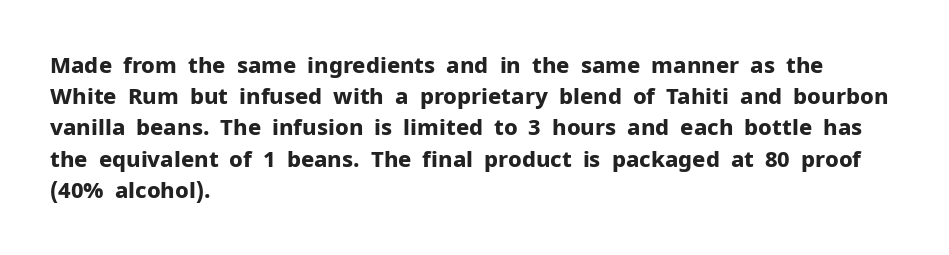
{"italic": "no", "bold": "yes", "underline": "no", "align": "left", "line_spacing": "normal", "line_spacing_ratio": 1.42, "letter_spacing": "normal", "letter_spacing_em": 0.0, "glyph_px": 22}
